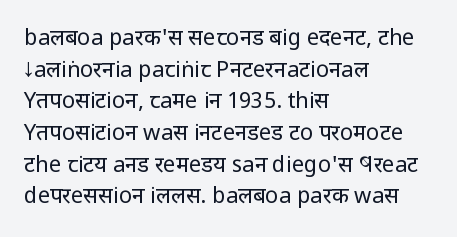
{"italic": "no", "bold": "no", "underline": "no", "align": "left", "line_spacing": "normal", "line_spacing_ratio": 1.44, "letter_spacing": "normal", "letter_spacing_em": 0.0, "glyph_px": 22}
